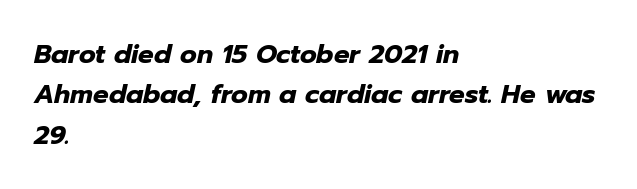
{"italic": "yes", "lean": "right", "slant_degrees": 12, "bold": "yes", "underline": "no", "align": "left", "line_spacing": "normal", "line_spacing_ratio": 1.55, "letter_spacing": "normal", "letter_spacing_em": 0.0, "glyph_px": 26}
